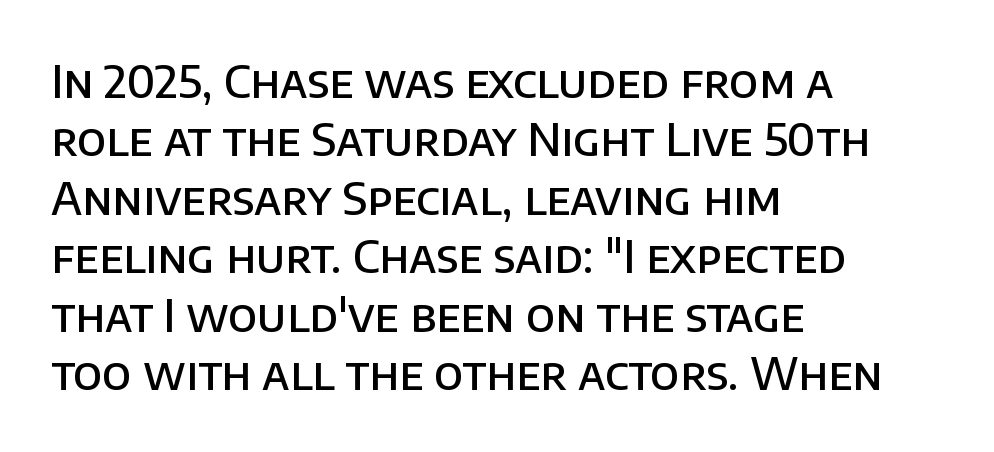
Q: Is the text bold? A: Semi-bold.
Q: Is the text italic (slanted)? A: No, it is upright.
Q: Is the typeface a serif or a sans-serif typeface? A: Sans-serif.
Q: Is the text underlined? A: No.
Q: How is the paragraph aligned? A: Left-aligned.
Q: Is the spacing between letters normal or unusually wide? A: Normal.
Q: Is the spacing between lines tight, normal or loose? A: Normal.
Q: Width (condensed, normal, or wide)? A: Normal.
Q: Stroke contrast? A: Low.
Q: x-height? A: Large.
Q: Monospaced? A: No.
